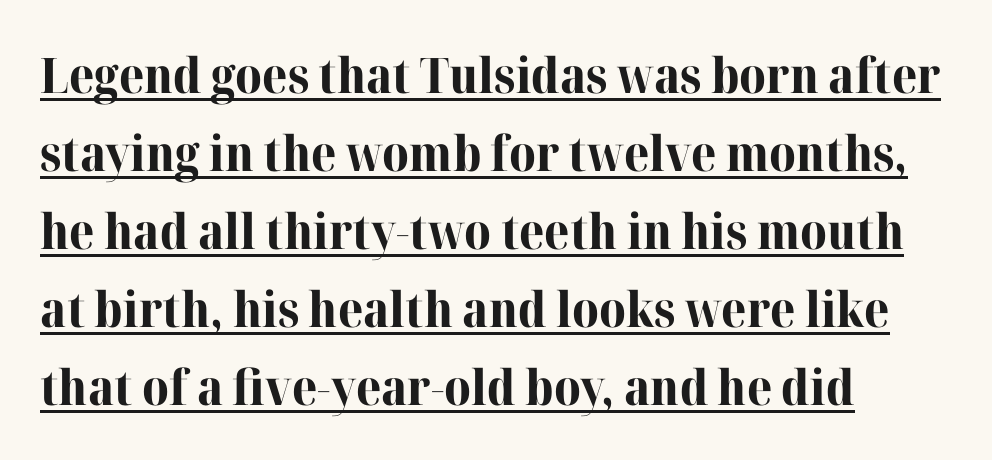
Students, note that the glyphs here touch the page at normal intervals. Does the copy run flush right? No — it runs flush left. The font family rendered here belongs to the serif group. Honestly, the underline is the first thing you notice here. These lines are rendered in a variable-pitch font. Ordinary non-slanted type is in use.
